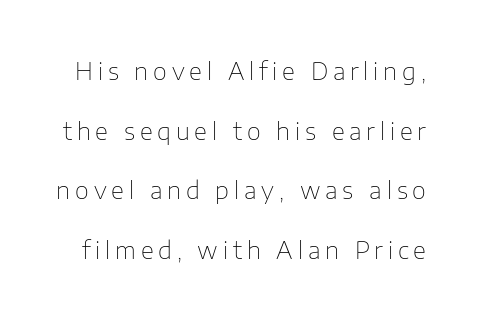
Is there much room between lines? Yes — plenty of vertical air separates them. This reads as an unemphasized weight, regular at the heaviest. A clean baseline with only descenders dipping below it. The typography opts for an upright posture over an oblique one. A typesetter would call this heavily tracked-out type.
